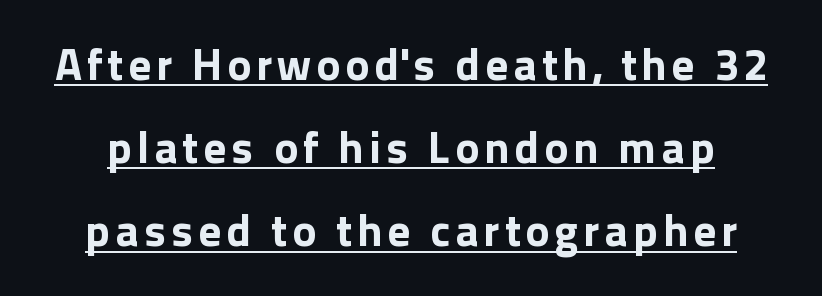
{"serif": "no", "italic": "no", "bold": "yes", "weight": "bold", "width": "normal", "x_height": "medium", "monospaced": "no", "underline": "yes", "line_spacing_ratio": 1.85, "glyph_px": 45}
